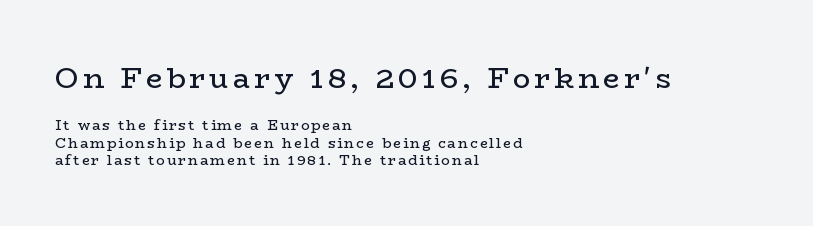
Vertical strokes here are truly vertical. The passage is arranged the way most books set body copy — flush left. The passage shown begins with its larger block and ends with its smaller one. The typeface chosen for these lines features serifs.
